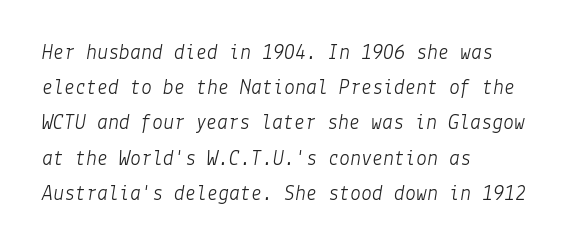
Q: Is the text bold? A: No.
Q: Is the text italic (slanted)? A: Yes, it leans right by about 9 degrees.
Q: Is the text underlined? A: No.
Q: How is the paragraph aligned? A: Left-aligned.
Q: Is the spacing between letters normal or unusually wide? A: Normal.
Q: Is the spacing between lines tight, normal or loose? A: Normal.
